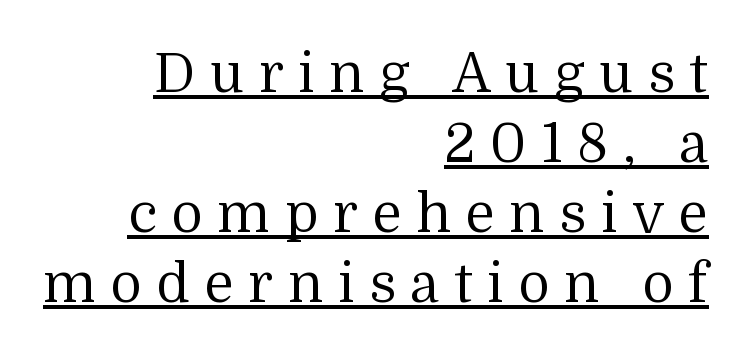
{"serif": "yes", "italic": "no", "bold": "no", "weight": "regular", "width": "normal", "stroke_contrast": "medium", "x_height": "medium", "monospaced": "no", "underline": "yes", "align": "right", "line_spacing": "normal", "line_spacing_ratio": 1.27, "letter_spacing": "wide", "letter_spacing_em": 0.26, "glyph_px": 55}
